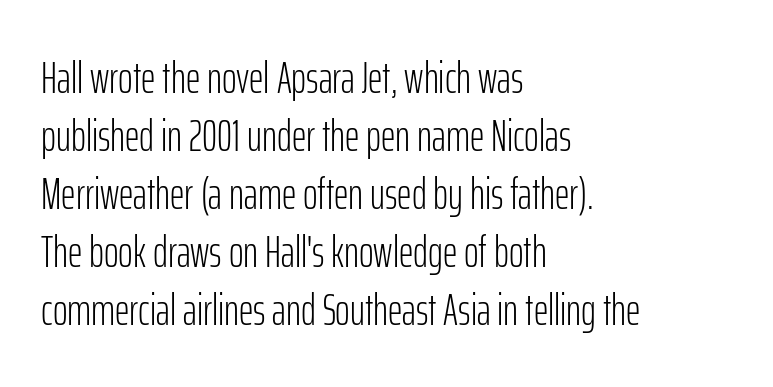
{"serif": "no", "italic": "no", "bold": "no", "weight": "light", "width": "condensed", "stroke_contrast": "low", "x_height": "medium", "monospaced": "no", "underline": "no", "align": "left", "line_spacing": "normal", "line_spacing_ratio": 1.29, "letter_spacing": "normal", "letter_spacing_em": 0.0, "glyph_px": 45}
